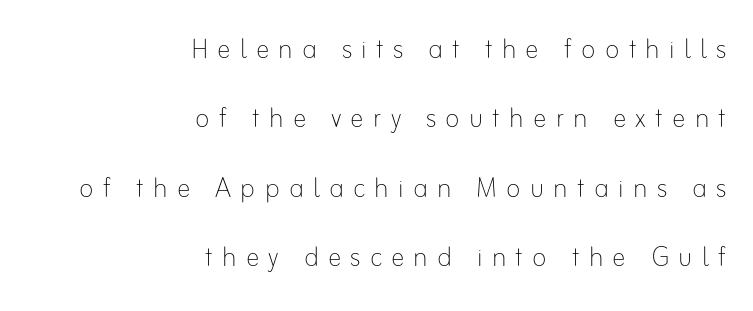
{"italic": "no", "bold": "no", "weight": "thin", "width": "normal", "stroke_contrast": "low", "x_height": "small", "monospaced": "no", "underline": "no", "align": "right", "line_spacing": "loose", "line_spacing_ratio": 2.04, "letter_spacing": "wide", "letter_spacing_em": 0.27, "glyph_px": 34}
